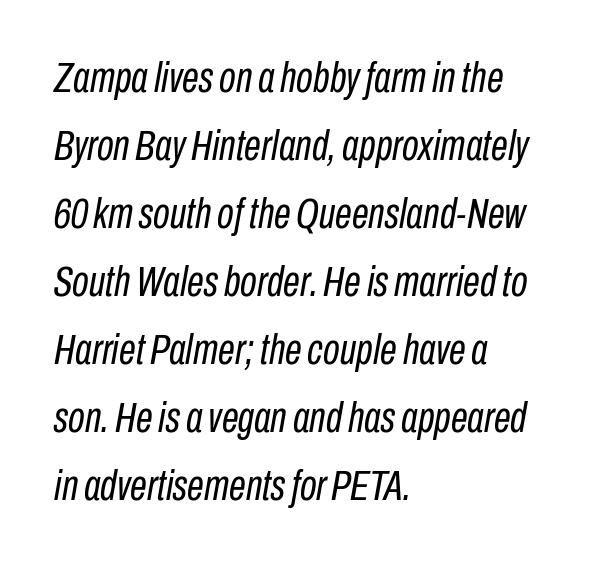
{"italic": "yes", "lean": "right", "slant_degrees": 10, "bold": "no", "weight": "regular", "width": "condensed", "stroke_contrast": "low", "x_height": "medium", "monospaced": "no", "underline": "no", "align": "left", "line_spacing": "normal", "line_spacing_ratio": 1.58, "letter_spacing": "normal", "letter_spacing_em": 0.0, "glyph_px": 43}
